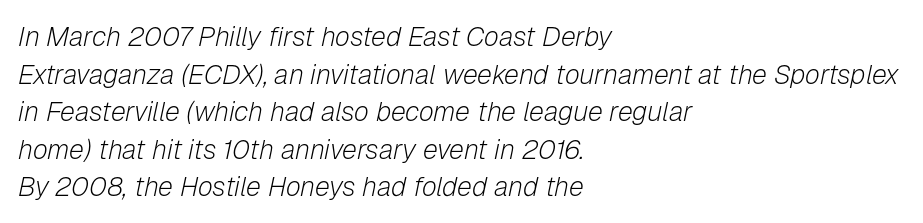
If you drew a ruler down the left edge, every line would touch it. Designer's note — italics engaged. The specimen omits any rule beneath the text block's lines. Students, observe: this is what conventionally led text looks like. Compared with a typical body face, this is equally light or lighter still.
